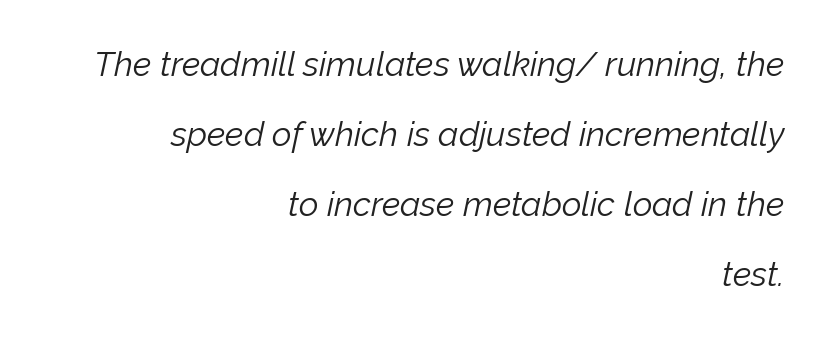
The image shows 34 px light type, italic (leaning right); set right-aligned, loose line spacing (2.06x), normal letter spacing, not underlined; low stroke contrast and a medium x-height.
